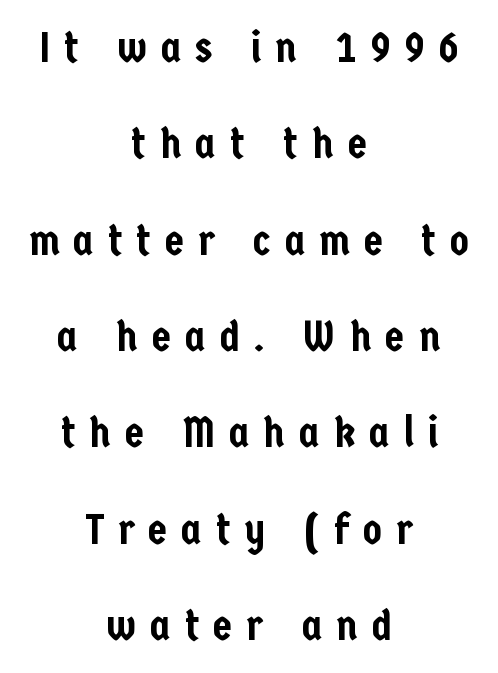
{"serif": "no", "italic": "no", "width": "condensed", "stroke_contrast": "low", "x_height": "medium", "monospaced": "no", "underline": "no", "align": "center", "line_spacing": "loose", "line_spacing_ratio": 2.19, "letter_spacing": "wide", "letter_spacing_em": 0.31, "glyph_px": 44}
